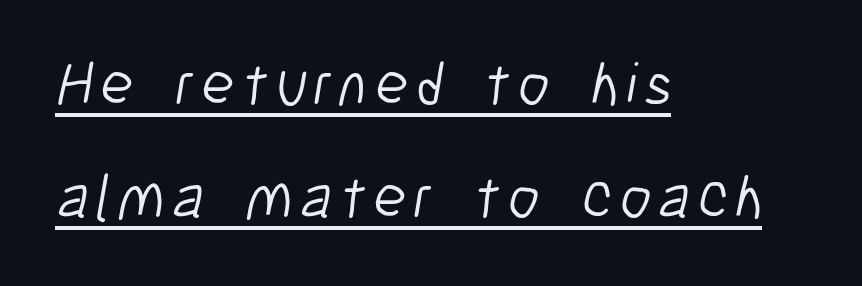
Q: Is the text bold? A: No.
Q: Is the typeface a serif or a sans-serif typeface? A: Sans-serif.
Q: Is the text underlined? A: Yes.
Q: How is the paragraph aligned? A: Left-aligned.
Q: Width (condensed, normal, or wide)? A: Condensed.
Q: Stroke contrast? A: Low.
Q: x-height? A: Medium.
Q: Monospaced? A: No.
